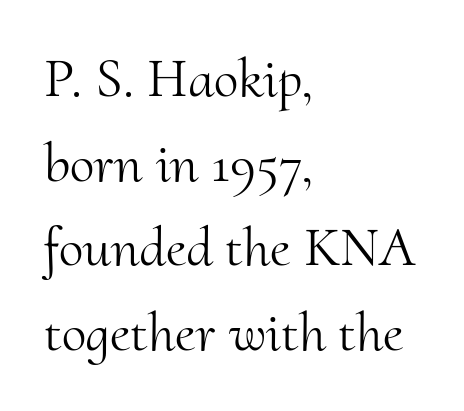
Check the space under the baseline: it is left empty. The type family on display is of the serif kind. Honestly, the row spacing looks completely unremarkable. The lines are quadded left.
